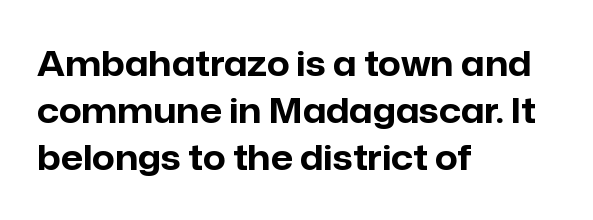
Q: Is the text bold? A: Yes.
Q: Is the text italic (slanted)? A: No, it is upright.
Q: Is the typeface a serif or a sans-serif typeface? A: Sans-serif.
Q: Is the text underlined? A: No.
Q: How is the paragraph aligned? A: Left-aligned.
Q: Is the spacing between letters normal or unusually wide? A: Normal.
Q: Is the spacing between lines tight, normal or loose? A: Normal.
Q: Width (condensed, normal, or wide)? A: Normal.
Q: Stroke contrast? A: Low.
Q: x-height? A: Medium.
Q: Monospaced? A: No.
